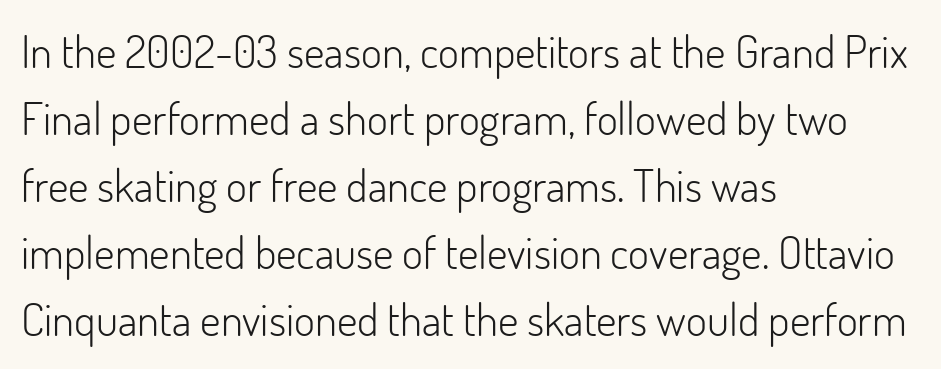
The image shows 45 px light sans-serif type, upright; set left-aligned, normal line spacing (1.49x), normal letter spacing, not underlined; low stroke contrast and a small x-height.
